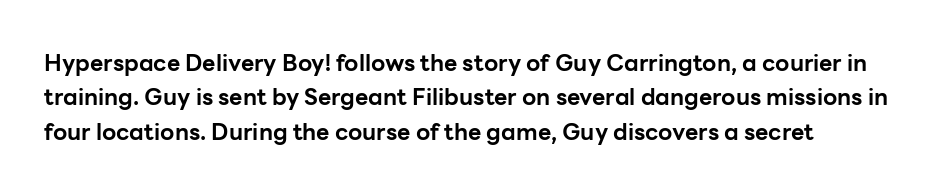
{"italic": "no", "bold": "yes", "underline": "no", "line_spacing": "normal", "line_spacing_ratio": 1.49, "letter_spacing": "normal", "letter_spacing_em": 0.0, "glyph_px": 23}
